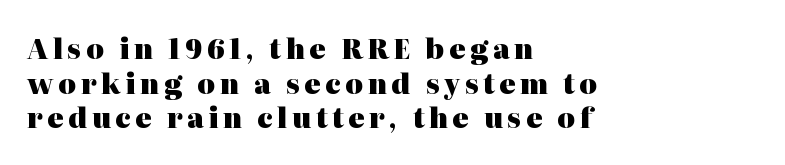
{"italic": "no", "bold": "yes", "underline": "no", "align": "left", "line_spacing": "normal", "line_spacing_ratio": 1.28, "glyph_px": 27}
